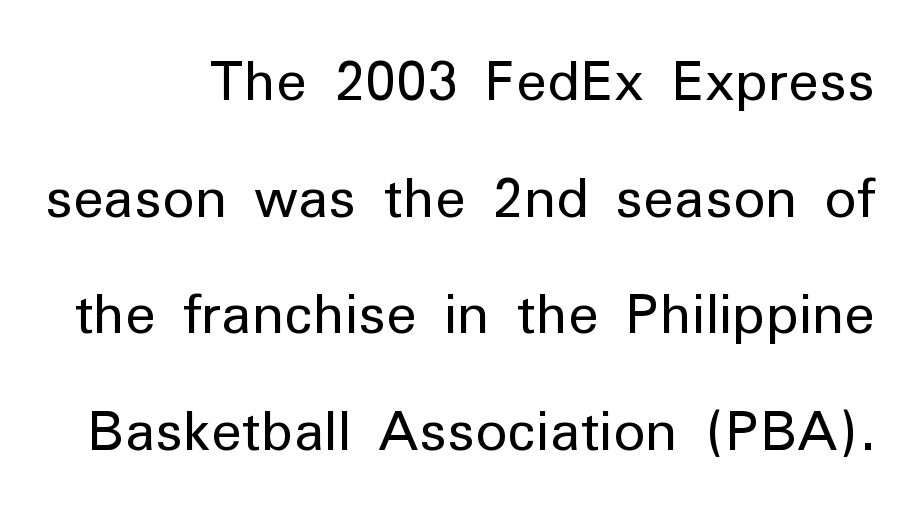
The letters stand straight up with perfectly vertical stems. The zone under the glyphs is completely vacant. Do the characters align in a grid? No, the font is proportional. The passage shown has conventional tracking throughout. Summary of weight: not heavy and not bold. The glyphs in this specimen are sans serif.
